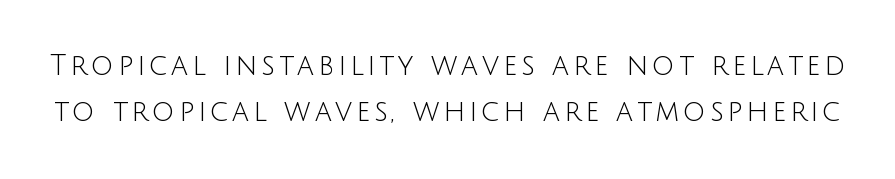
The specimen omits any rule beneath the text block's lines. This is roman type, the default non-slanted kind. Summary of weight: not heavy and not bold. The letters advance in unequal steps, a hallmark of proportional type. The letters carry no serifs — their stems end cleanly without finishing strokes. Reading down the column, the eye jumps a familiar distance to each next line.
